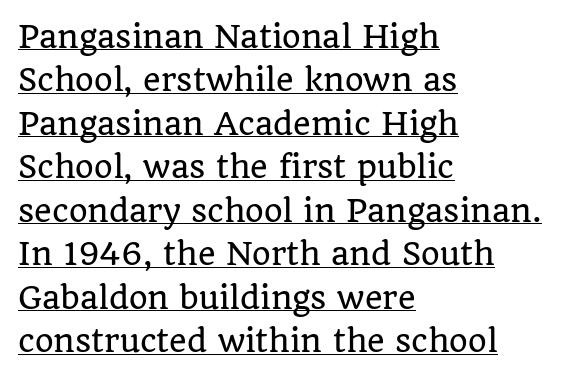
{"serif": "yes", "italic": "no", "width": "normal", "stroke_contrast": "low", "x_height": "large", "monospaced": "no", "underline": "yes", "align": "left", "line_spacing": "normal", "line_spacing_ratio": 1.45, "letter_spacing": "normal", "letter_spacing_em": 0.0, "glyph_px": 30}
